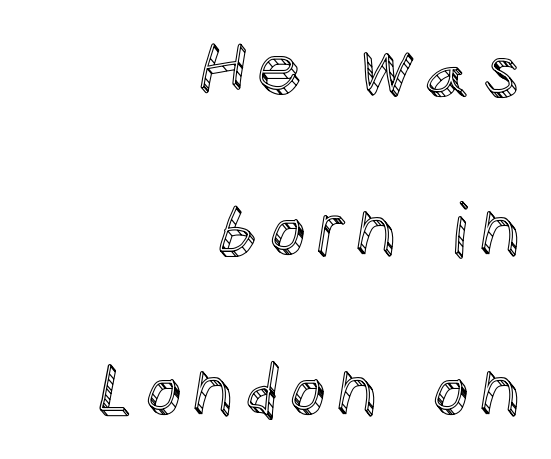
Q: Is the text italic (slanted)? A: Yes.
Q: Is the text underlined? A: No.
Q: How is the paragraph aligned? A: Right-aligned.
Q: Is the spacing between lines tight, normal or loose? A: Loose.
Q: Width (condensed, normal, or wide)? A: Normal.
Q: x-height? A: Large.
Q: Monospaced? A: No.
